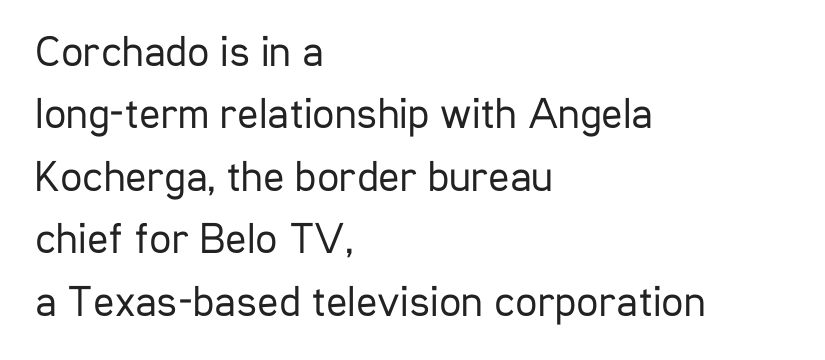
Q: Is the text bold? A: No.
Q: Is the text italic (slanted)? A: No, it is upright.
Q: Is the typeface a serif or a sans-serif typeface? A: Sans-serif.
Q: Is the text underlined? A: No.
Q: How is the paragraph aligned? A: Left-aligned.
Q: Is the spacing between letters normal or unusually wide? A: Normal.
Q: Is the spacing between lines tight, normal or loose? A: Normal.
Q: Width (condensed, normal, or wide)? A: Condensed.
Q: Stroke contrast? A: Low.
Q: x-height? A: Medium.
Q: Monospaced? A: No.
